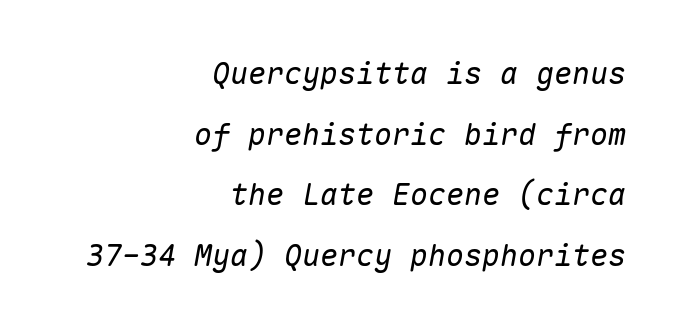
{"italic": "yes", "lean": "right", "slant_degrees": 10, "bold": "no", "weight": "regular", "width": "normal", "stroke_contrast": "low", "x_height": "medium", "monospaced": "yes", "underline": "no", "align": "right", "line_spacing": "loose", "line_spacing_ratio": 2.02, "letter_spacing": "normal", "letter_spacing_em": 0.0, "glyph_px": 30}
